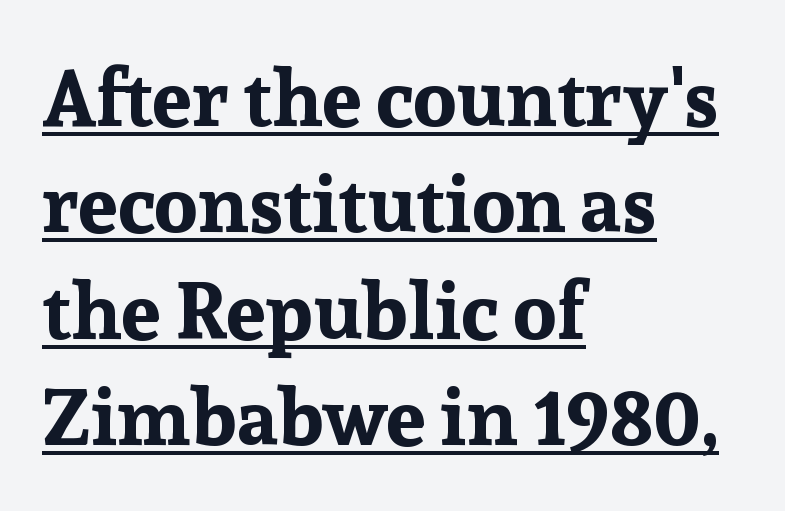
Nothing unusual about the tracking: characters are spaced as the font intends. Thick stems and heavy bowls — unmistakably bold. Note the varied advance widths — an 'i' is clearly narrower than an 'm'. Observe the serifs anchoring each vertical stroke in this sample.
